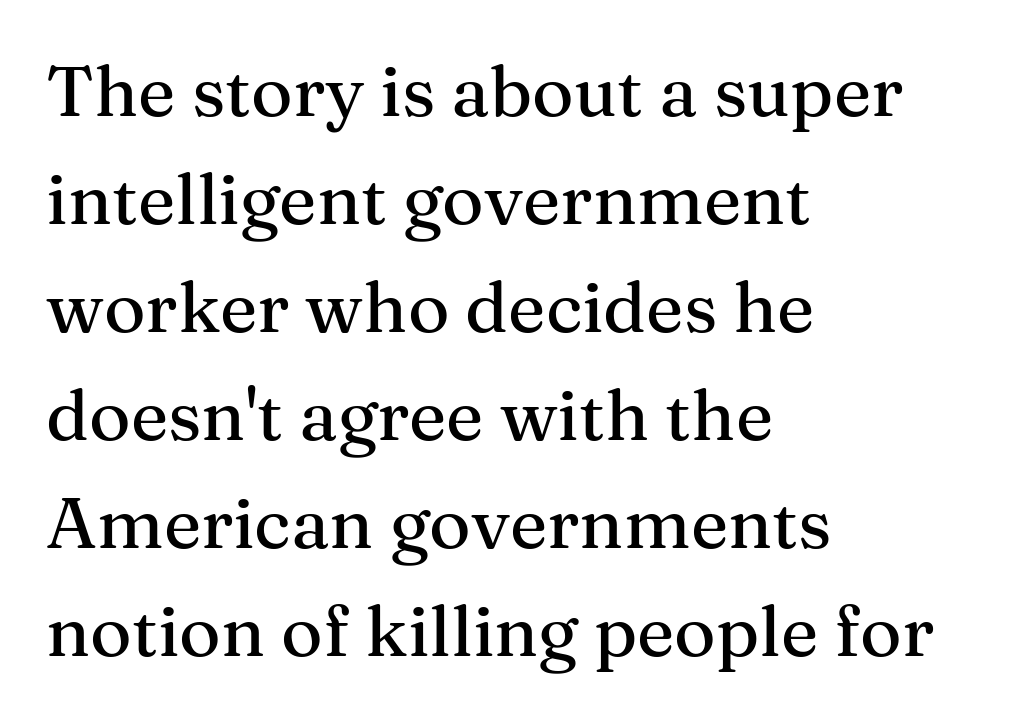
These lines are rendered in a variable-pitch font. The characters display serif detailing at their extremities. The space between consecutive lines is moderate. Horizontal alignment here is leftward, the default for most running prose. If you drew a line through each stem, it would be perfectly vertical.
